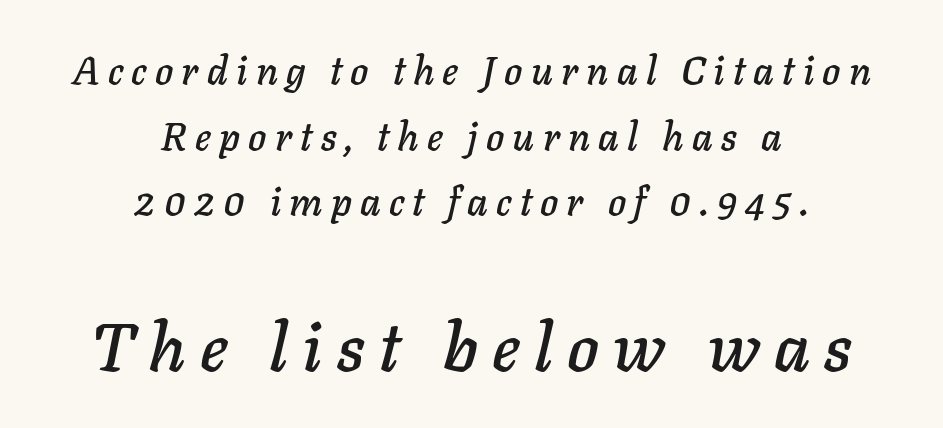
Letters rest on an invisible, unmarked baseline. Type size steps up from the first block to the second. Compared with ordinary roman type, these characters are visibly tilted. Each new line begins a customary step beneath the previous one. Words appear elongated and porous because spacing is wide. Spacing verdict: proportional, widths tailored to each character.
